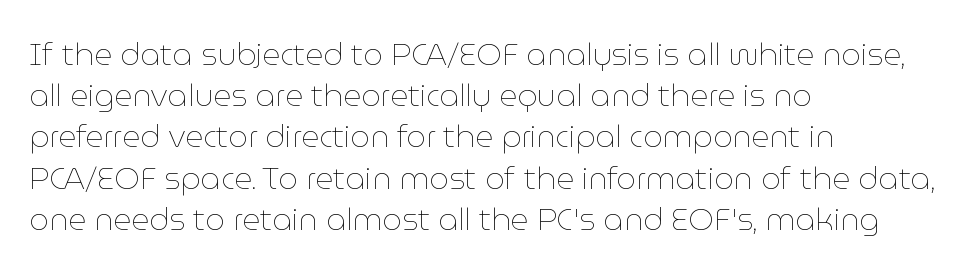
The image shows 31 px thin type, upright; set left-aligned, normal line spacing (1.33x), normal letter spacing, not underlined; low stroke contrast and a medium x-height.
